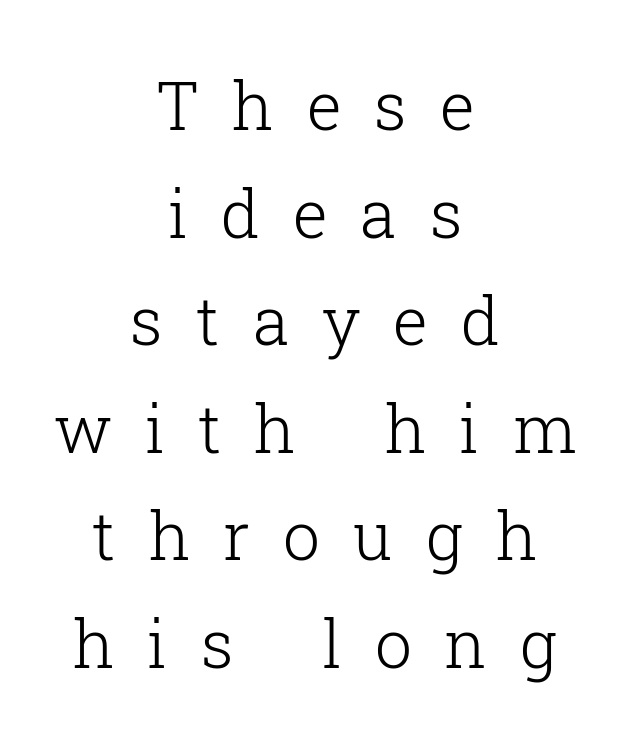
The image shows 66 px light serif type, upright; set centered, normal line spacing (1.63x), unusually wide letter spacing (+0.5 em), not underlined; low stroke contrast and a medium x-height.
